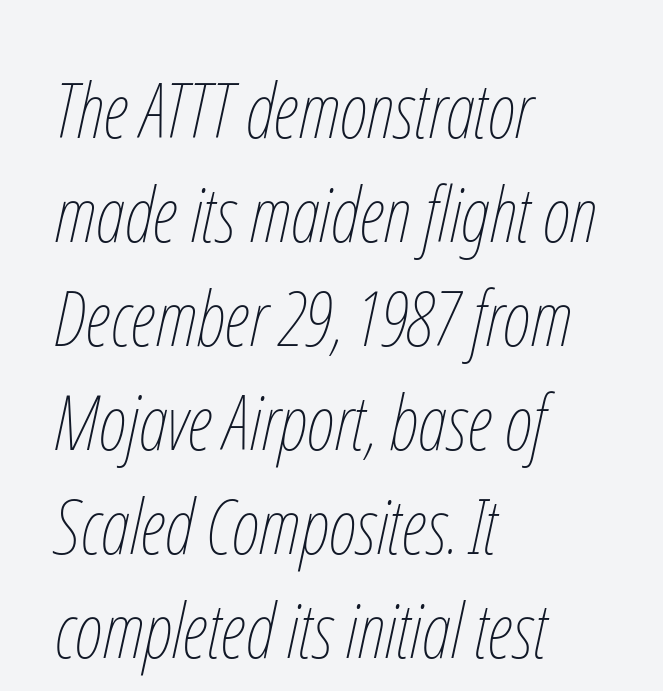
Q: Is the text bold? A: No.
Q: Is the text italic (slanted)? A: Yes, it leans right by about 12 degrees.
Q: Is the text underlined? A: No.
Q: How is the paragraph aligned? A: Left-aligned.
Q: Is the spacing between letters normal or unusually wide? A: Normal.
Q: Is the spacing between lines tight, normal or loose? A: Normal.
Q: Width (condensed, normal, or wide)? A: Condensed.
Q: Stroke contrast? A: Low.
Q: x-height? A: Medium.
Q: Monospaced? A: No.
